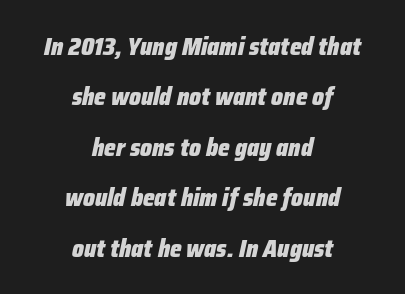
Caption: standard tracking, unaltered. You could fit nearly another row in the gap between these rows. Does the weight exceed regular? Yes, all the way to bold. The specimen reads as italic at a glance.
